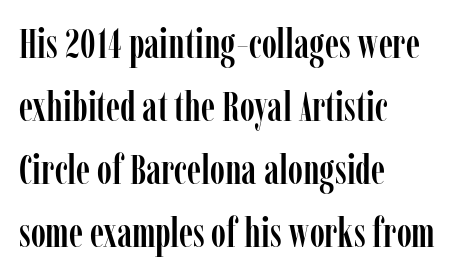
The image shows 41 px condensed serif type, upright; set left-aligned, normal line spacing (1.54x), normal letter spacing, not underlined; low stroke contrast and a medium x-height.
